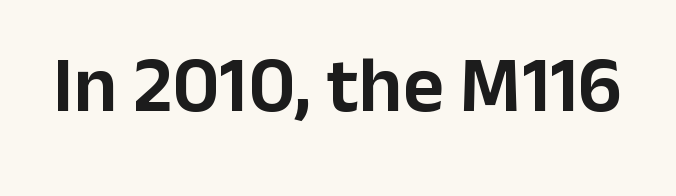
Q: Is the text italic (slanted)? A: No, it is upright.
Q: Is the typeface a serif or a sans-serif typeface? A: Sans-serif.
Q: Is the text underlined? A: No.
Q: Is the spacing between letters normal or unusually wide? A: Normal.
Q: Width (condensed, normal, or wide)? A: Normal.
Q: Stroke contrast? A: Low.
Q: x-height? A: Medium.
Q: Monospaced? A: No.
